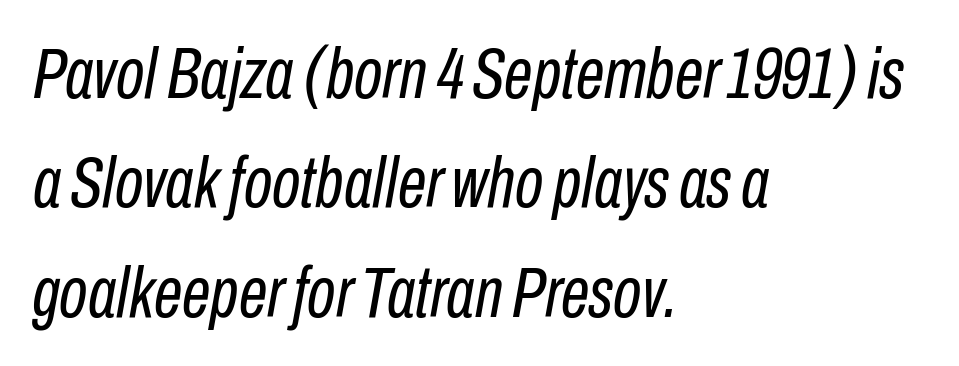
{"italic": "yes", "lean": "right", "slant_degrees": 10, "bold": "no", "weight": "regular", "width": "condensed", "stroke_contrast": "low", "x_height": "medium", "monospaced": "no", "underline": "no", "align": "left", "line_spacing": "normal", "line_spacing_ratio": 1.5, "letter_spacing": "normal", "letter_spacing_em": 0.0, "glyph_px": 73}
